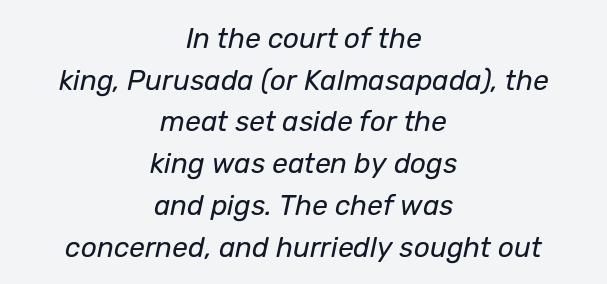
Descender tails drop into unmarked territory. The face looks like a standard text weight, possibly lighter. Vertically, the passage feels balanced, rows spaced as you'd expect. Spacing between characters is what you'd get straight out of the box. Is this a fixed-width face? No — the glyphs have proportional, varying widths.
